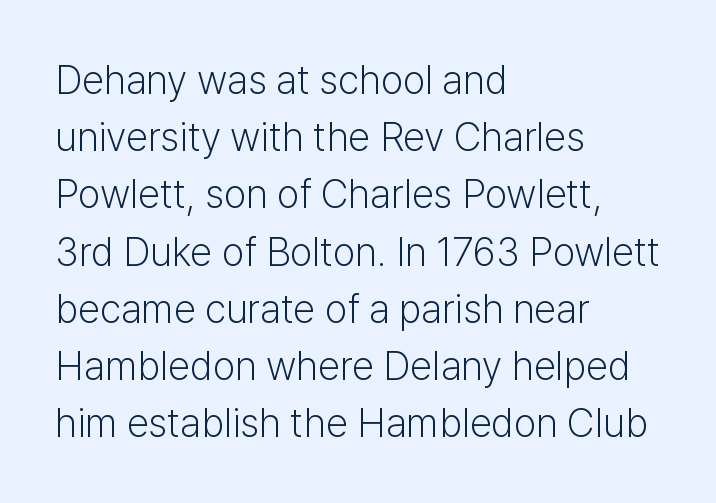
Q: Is the text bold? A: No.
Q: Is the text italic (slanted)? A: No, it is upright.
Q: Is the typeface a serif or a sans-serif typeface? A: Sans-serif.
Q: Is the text underlined? A: No.
Q: How is the paragraph aligned? A: Left-aligned.
Q: Is the spacing between letters normal or unusually wide? A: Normal.
Q: Is the spacing between lines tight, normal or loose? A: Normal.
Q: Width (condensed, normal, or wide)? A: Normal.
Q: Stroke contrast? A: Low.
Q: x-height? A: Medium.
Q: Monospaced? A: No.
